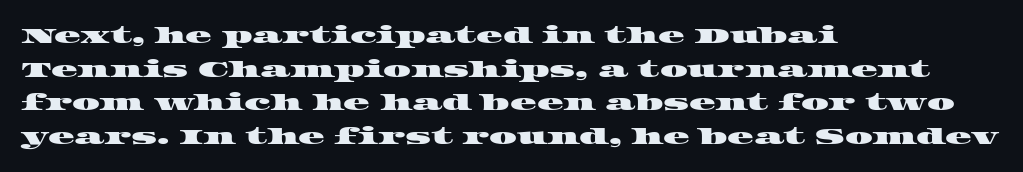
Q: Is the text underlined? A: No.
Q: How is the paragraph aligned? A: Left-aligned.
Q: Is the spacing between letters normal or unusually wide? A: Normal.
Q: Is the spacing between lines tight, normal or loose? A: Normal.
